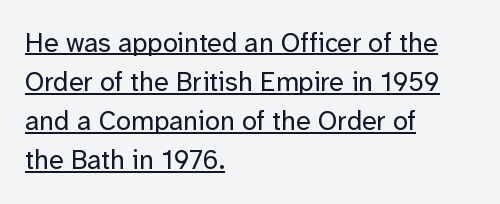
Q: Is the text bold? A: No.
Q: Is the text italic (slanted)? A: No, it is upright.
Q: Is the text underlined? A: Yes.
Q: How is the paragraph aligned? A: Left-aligned.
Q: Is the spacing between letters normal or unusually wide? A: Normal.
Q: Is the spacing between lines tight, normal or loose? A: Normal.
